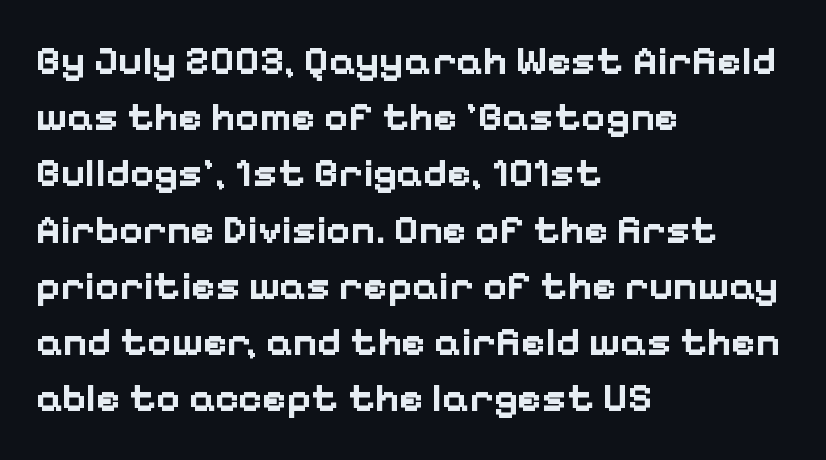
If you measured baseline to baseline, you'd find a middling distance. The line texture is even and compact thanks to regular tracking. Teacher's note: observe the even left margin — that is flush-left alignment. The sample has been set heavy, in full bold. The glyphs are unaccompanied by any horizontal stroke below them.
